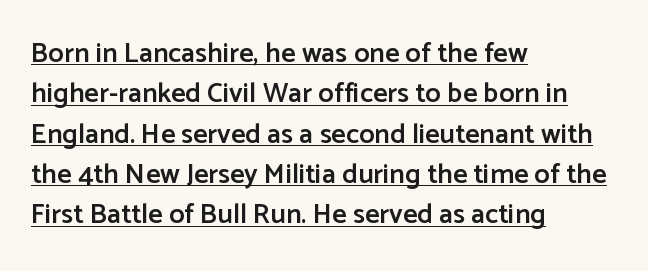
The image shows 28 px semibold sans-serif type, upright; set left-aligned, normal line spacing (1.44x), normal letter spacing, underlined; low stroke contrast and a medium x-height.
